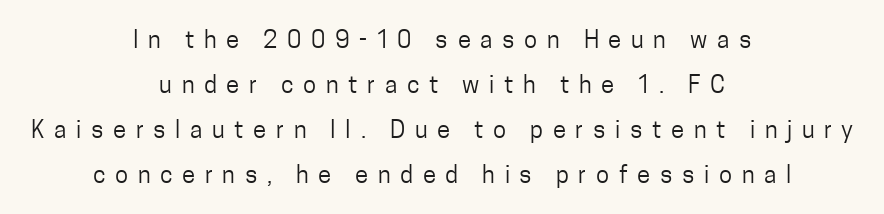
The specimen omits any rule beneath the text block's lines. Is the block centered? Yes — each line is placed symmetrically about the middle. Honestly, the letter spacing is so wide it's the main thing you notice. The type sits square on the baseline with zero lean.
